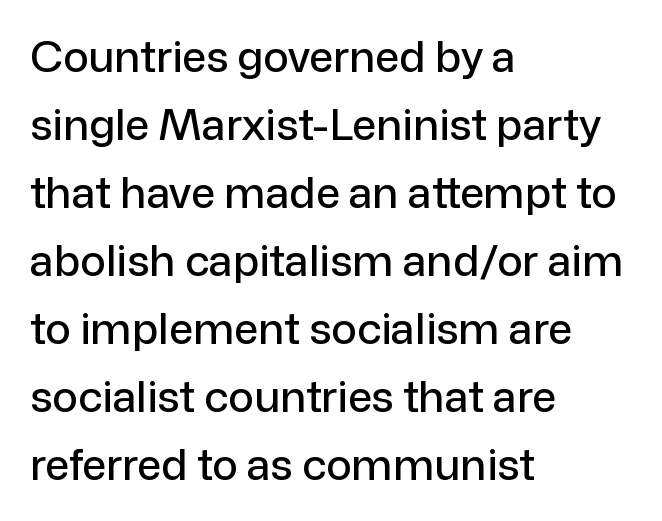
{"serif": "no", "italic": "no", "width": "normal", "stroke_contrast": "low", "x_height": "medium", "monospaced": "no", "underline": "no", "align": "left", "line_spacing": "normal", "line_spacing_ratio": 1.58, "letter_spacing": "normal", "letter_spacing_em": 0.0, "glyph_px": 43}
